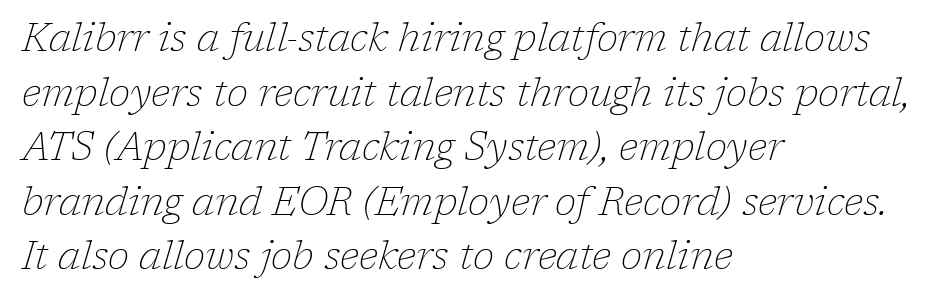
{"serif": "yes", "italic": "yes", "lean": "right", "slant_degrees": 17, "bold": "no", "weight": "thin", "width": "normal", "stroke_contrast": "low", "x_height": "medium", "monospaced": "no", "underline": "no", "align": "left", "line_spacing": "normal", "line_spacing_ratio": 1.4, "letter_spacing": "normal", "letter_spacing_em": 0.0, "glyph_px": 39}
